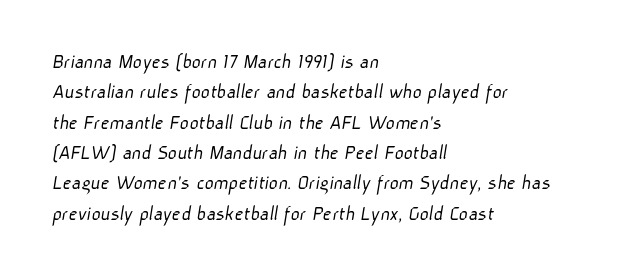
Q: Is the text bold? A: No.
Q: Is the text underlined? A: No.
Q: How is the paragraph aligned? A: Left-aligned.
Q: Is the spacing between letters normal or unusually wide? A: Normal.
Q: Is the spacing between lines tight, normal or loose? A: Normal.
